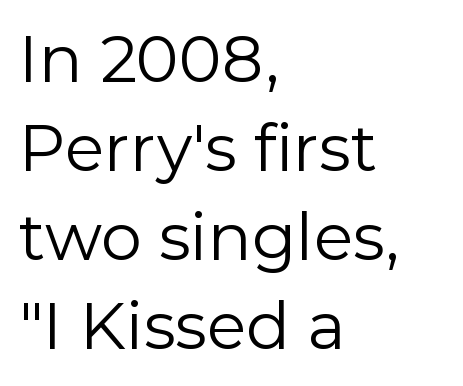
{"serif": "no", "italic": "no", "bold": "no", "weight": "regular", "width": "normal", "stroke_contrast": "low", "x_height": "medium", "monospaced": "no", "underline": "no", "align": "left", "line_spacing": "normal", "line_spacing_ratio": 1.37, "letter_spacing": "normal", "letter_spacing_em": 0.0, "glyph_px": 65}
